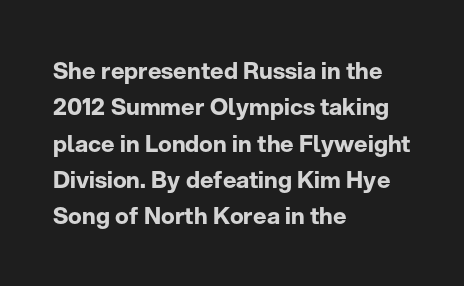
The text block is weighted toward the left margin, trailing off unevenly rightward. These lines carry a lot of weight — the face is fully bold. The letters stand upright; this is a roman face. Each row of text sits above clean, open space. This rendering leaves character spacing at its baseline value.
